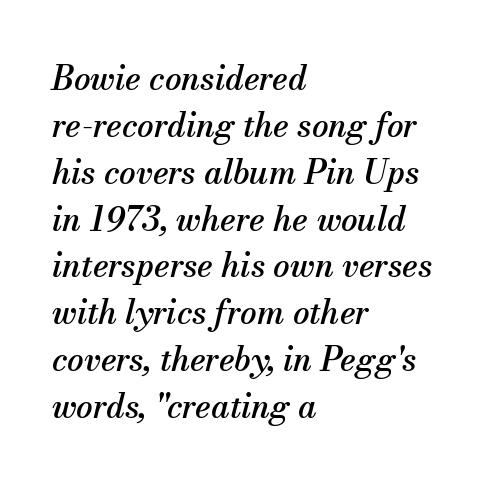
The passage is arranged the way most books set body copy — flush left. The glyphs are unaccompanied by any horizontal stroke below them. Regular leading. Varying glyph widths throughout — classic text-font behaviour.
